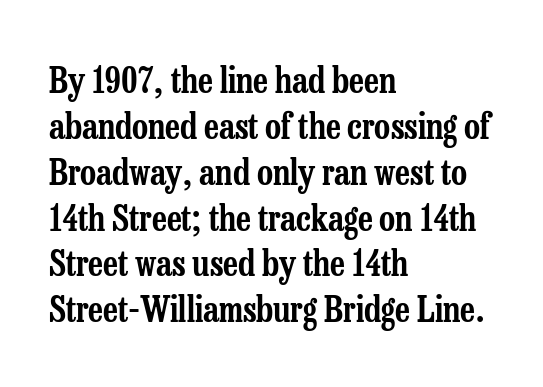
The image shows 35 px condensed serif type, upright; set left-aligned, normal line spacing (1.31x), normal letter spacing, not underlined; low stroke contrast and a medium x-height.
